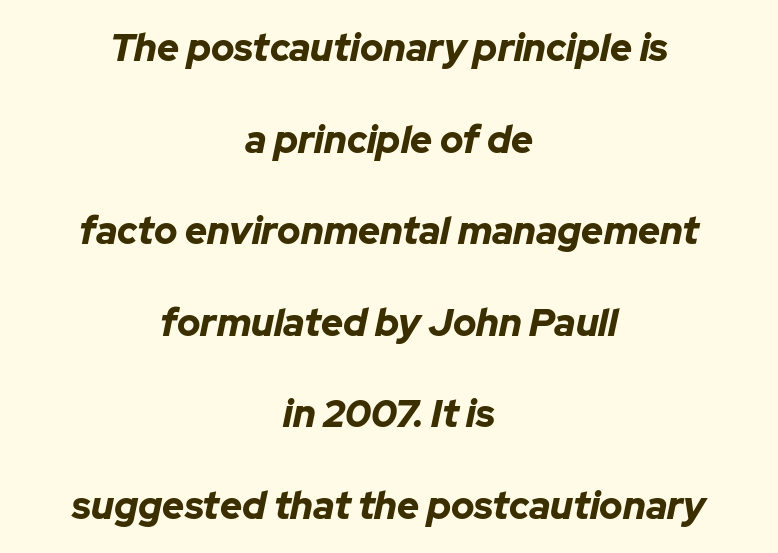
The image shows 38 px bold type, italic (leaning right); set centered, loose line spacing (2.41x), normal letter spacing, not underlined; low stroke contrast and a medium x-height.
